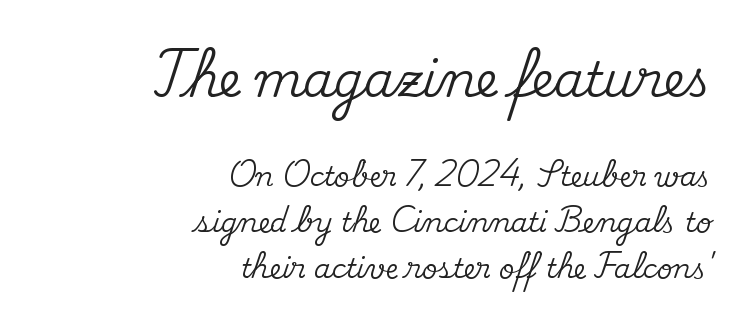
Q: Is the text italic (slanted)? A: Yes.
Q: Is the typeface a serif or a sans-serif typeface? A: Serif.
Q: Is the text underlined? A: No.
Q: How is the paragraph aligned? A: Right-aligned.
Q: Is the spacing between letters normal or unusually wide? A: Normal.
Q: Is the spacing between lines tight, normal or loose? A: Normal.
Q: Which block of text is set in a larger size, the first (top) or the second (bottom)? A: The first (top) one.
Q: Width (condensed, normal, or wide)? A: Normal.
Q: Stroke contrast? A: Medium.
Q: x-height? A: Small.
Q: Monospaced? A: No.
